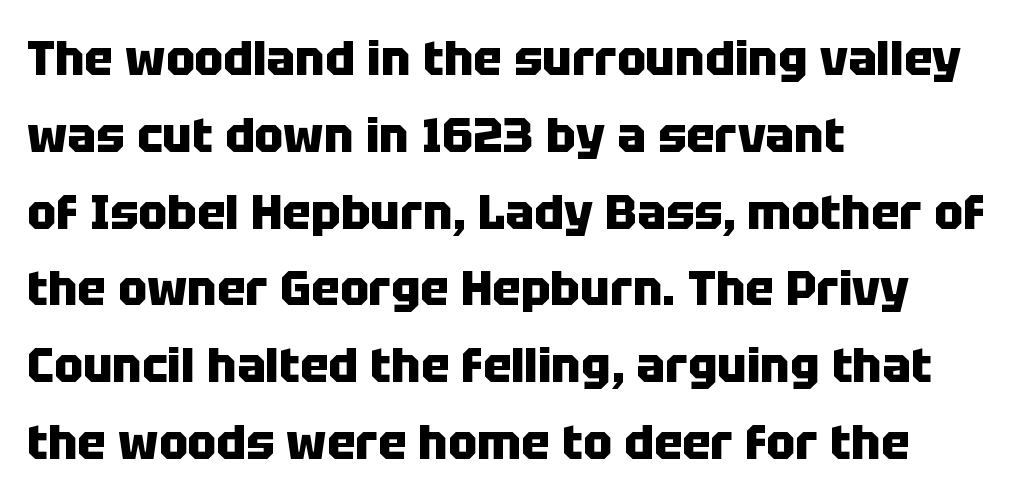
Q: Is the text bold? A: Yes.
Q: Is the text italic (slanted)? A: No, it is upright.
Q: Is the typeface a serif or a sans-serif typeface? A: Sans-serif.
Q: Is the text underlined? A: No.
Q: How is the paragraph aligned? A: Left-aligned.
Q: Is the spacing between letters normal or unusually wide? A: Normal.
Q: Is the spacing between lines tight, normal or loose? A: Normal.
Q: Width (condensed, normal, or wide)? A: Normal.
Q: Stroke contrast? A: Low.
Q: x-height? A: Large.
Q: Monospaced? A: No.
